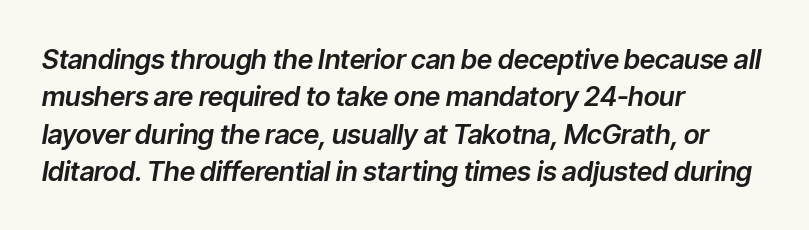
The image shows 27 px text type, italic (leaning right); set left-aligned, normal line spacing (1.38x), normal letter spacing, not underlined.
